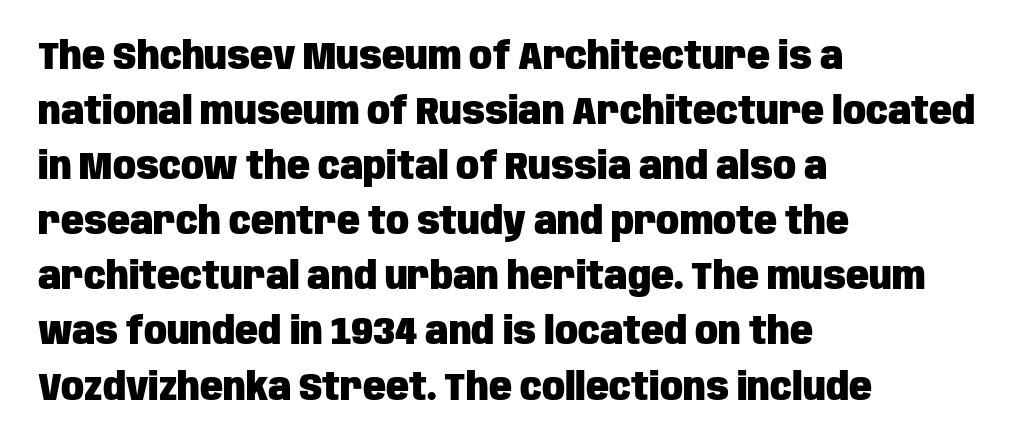
{"serif": "no", "italic": "no", "bold": "yes", "weight": "heavy", "width": "condensed", "stroke_contrast": "low", "x_height": "large", "monospaced": "no", "underline": "no", "align": "left", "line_spacing": "normal", "line_spacing_ratio": 1.45, "letter_spacing": "normal", "letter_spacing_em": 0.0, "glyph_px": 38}
